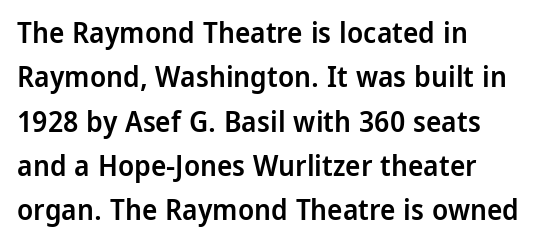
{"serif": "no", "italic": "no", "bold": "semi", "weight": "semibold", "width": "normal", "stroke_contrast": "low", "x_height": "medium", "monospaced": "no", "underline": "no", "align": "left", "line_spacing": "normal", "line_spacing_ratio": 1.53, "letter_spacing": "normal", "letter_spacing_em": 0.0, "glyph_px": 29}
